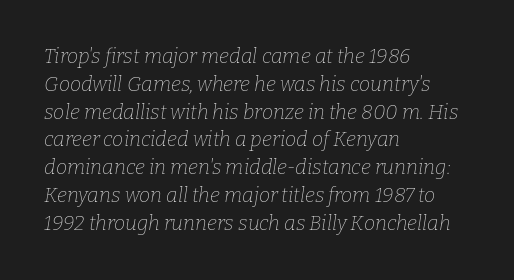
The image shows 20 px text type, italic (leaning right); set left-aligned, normal line spacing (1.39x), normal letter spacing, not underlined.
